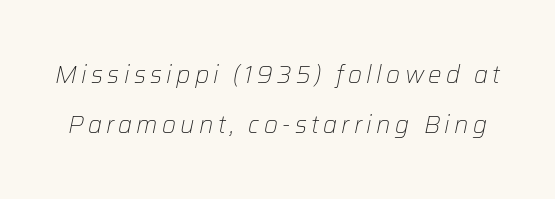
Q: Is the text bold? A: No.
Q: Is the text italic (slanted)? A: Yes, it leans right by about 12 degrees.
Q: Is the text underlined? A: No.
Q: Is the spacing between lines tight, normal or loose? A: Loose.
